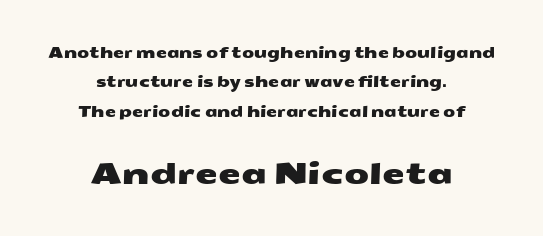
Words appear dense and cohesive because spacing is normal. The block of text is sparse from top to bottom, with ample space between rows. Do the characters align in a grid? No, the font is proportional. Type style note: lacks serifs. Top chunk: small. Bottom chunk: large.
